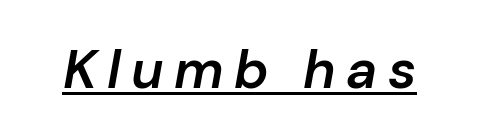
The image shows 54 px semibold type, italic (leaning right); set underlined; low stroke contrast and a medium x-height.
